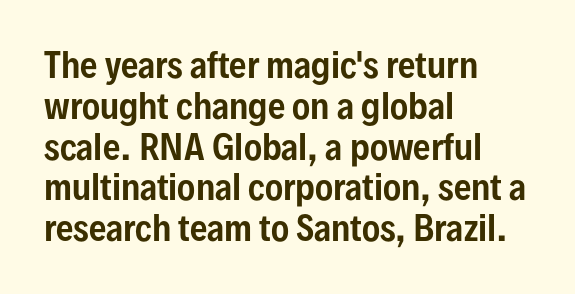
The image shows 34 px condensed sans-serif type, upright; set left-aligned, line spacing 1.2x, normal letter spacing, not underlined; low stroke contrast and a medium x-height.
